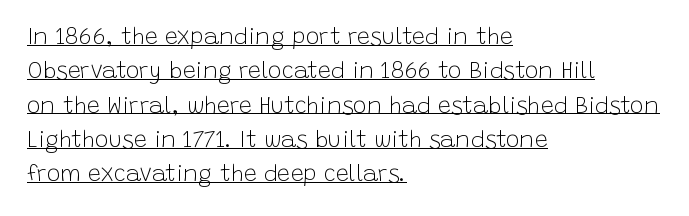
Every stem runs plumb, perpendicular to the baseline. Is the block centered? No — it sits flush against the left margin. No chunkiness to these letters — they're not bold. Students, observe: this is what conventionally led text looks like. Quick note: underline on. How are the letters spaced? Ordinarily, with no added tracking.
